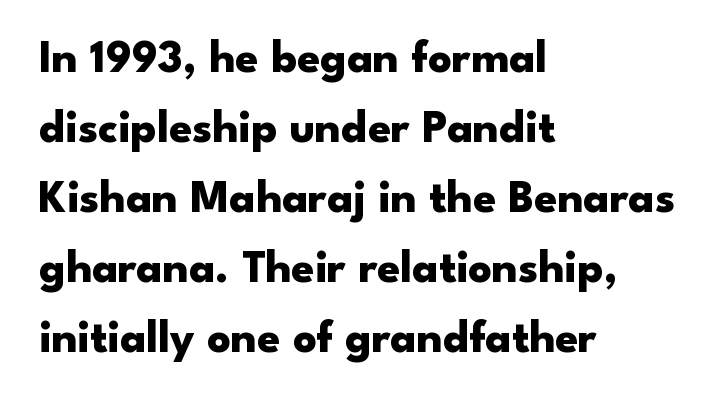
Q: Is the text bold? A: Yes.
Q: Is the text italic (slanted)? A: No, it is upright.
Q: Is the typeface a serif or a sans-serif typeface? A: Sans-serif.
Q: Is the text underlined? A: No.
Q: How is the paragraph aligned? A: Left-aligned.
Q: Is the spacing between letters normal or unusually wide? A: Normal.
Q: Is the spacing between lines tight, normal or loose? A: Normal.
Q: Width (condensed, normal, or wide)? A: Wide.
Q: Stroke contrast? A: Low.
Q: x-height? A: Small.
Q: Monospaced? A: No.
